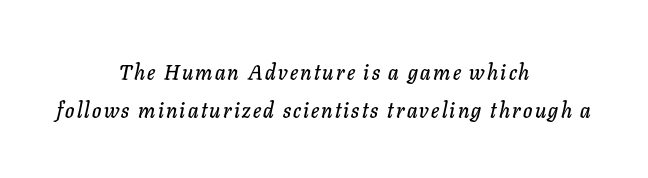
{"italic": "yes", "lean": "right", "slant_degrees": 11, "underline": "no", "align": "center", "line_spacing_ratio": 1.8, "glyph_px": 21}
